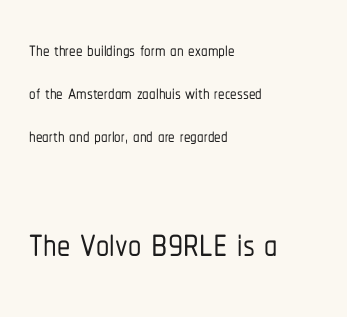
The image shows 53 px condensed sans-serif type, upright; set left-aligned, normal line spacing (1.66x), normal letter spacing, not underlined; the second (bottom) block is 2.04x larger; low stroke contrast and a medium x-height.
